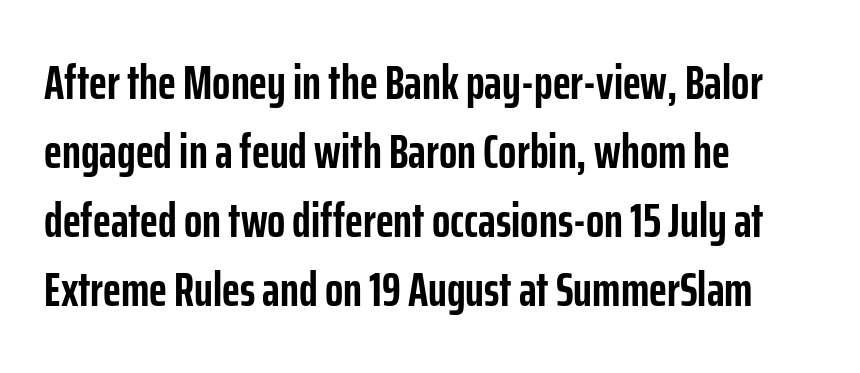
{"serif": "no", "italic": "no", "bold": "yes", "weight": "semibold", "width": "condensed", "stroke_contrast": "low", "x_height": "medium", "monospaced": "no", "underline": "no", "align": "left", "line_spacing": "normal", "line_spacing_ratio": 1.44, "letter_spacing": "normal", "letter_spacing_em": 0.0, "glyph_px": 48}
